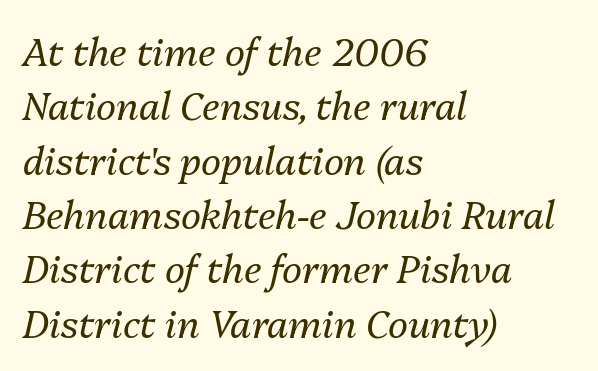
This rendering leaves character spacing at its baseline value. Short and long lines alike share a common starting point at left. A bare baseline throughout the passage. Compared with a typical body face, this is equally light or lighter still. Regular leading.
